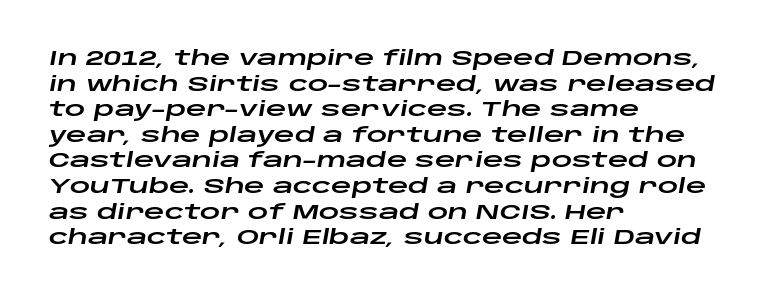
{"italic": "yes", "lean": "right", "slant_degrees": 10, "underline": "no", "align": "left", "line_spacing": "normal", "line_spacing_ratio": 1.28, "letter_spacing": "normal", "letter_spacing_em": 0.0, "glyph_px": 20}
